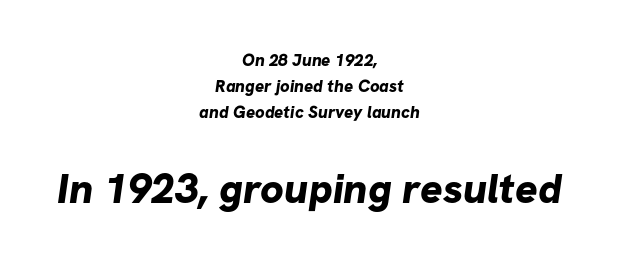
Q: Is the text bold? A: Yes.
Q: Is the typeface a serif or a sans-serif typeface? A: Sans-serif.
Q: Is the text underlined? A: No.
Q: How is the paragraph aligned? A: Centered.
Q: Is the spacing between letters normal or unusually wide? A: Normal.
Q: Is the spacing between lines tight, normal or loose? A: Normal.
Q: Which block of text is set in a larger size, the first (top) or the second (bottom)? A: The second (bottom) one.
Q: Width (condensed, normal, or wide)? A: Normal.
Q: Stroke contrast? A: Low.
Q: x-height? A: Medium.
Q: Monospaced? A: No.
